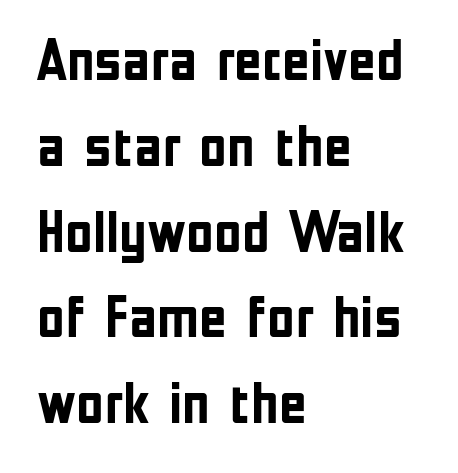
{"serif": "no", "italic": "no", "bold": "yes", "weight": "semibold", "width": "condensed", "stroke_contrast": "low", "x_height": "medium", "monospaced": "no", "underline": "no", "align": "left", "line_spacing": "normal", "line_spacing_ratio": 1.43, "letter_spacing": "normal", "letter_spacing_em": 0.0, "glyph_px": 60}
